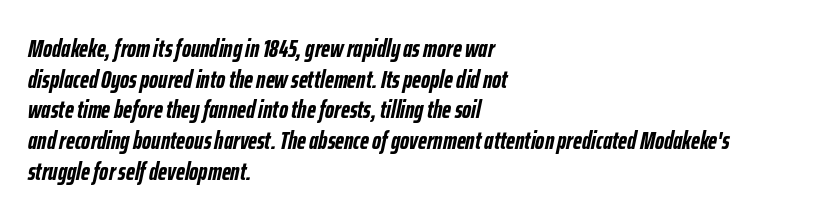
Q: Is the text bold? A: Yes.
Q: Is the text italic (slanted)? A: Yes, it leans right by about 12 degrees.
Q: Is the text underlined? A: No.
Q: How is the paragraph aligned? A: Left-aligned.
Q: Is the spacing between letters normal or unusually wide? A: Normal.
